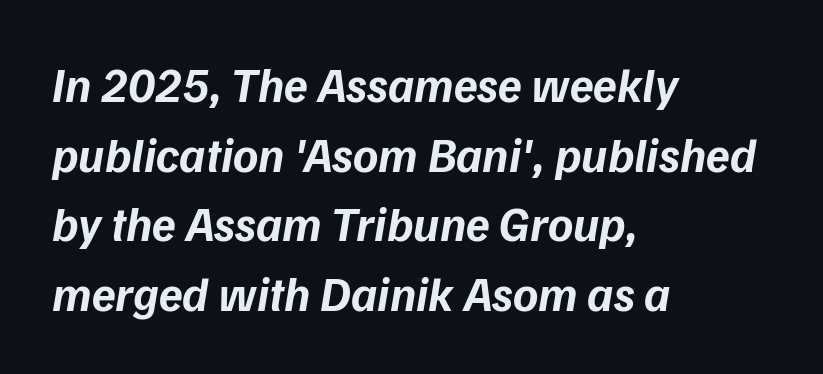
The image shows 48 px bold type, italic (leaning right); set left-aligned, normal line spacing (1.45x), normal letter spacing, not underlined; low stroke contrast and a medium x-height.
